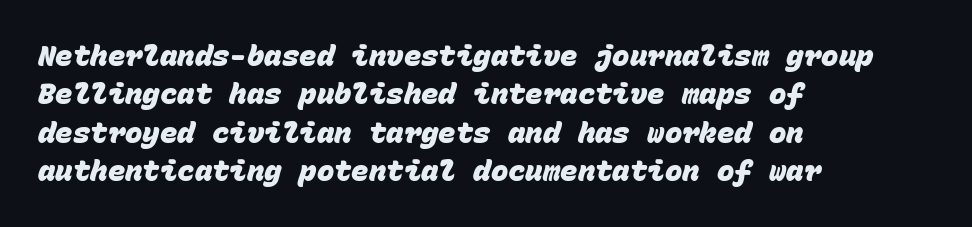
{"serif": "no", "bold": "yes", "weight": "heavy", "width": "normal", "stroke_contrast": "low", "x_height": "large", "monospaced": "yes", "underline": "no", "align": "left", "line_spacing": "normal", "line_spacing_ratio": 1.32, "letter_spacing": "normal", "letter_spacing_em": 0.0, "glyph_px": 29}
